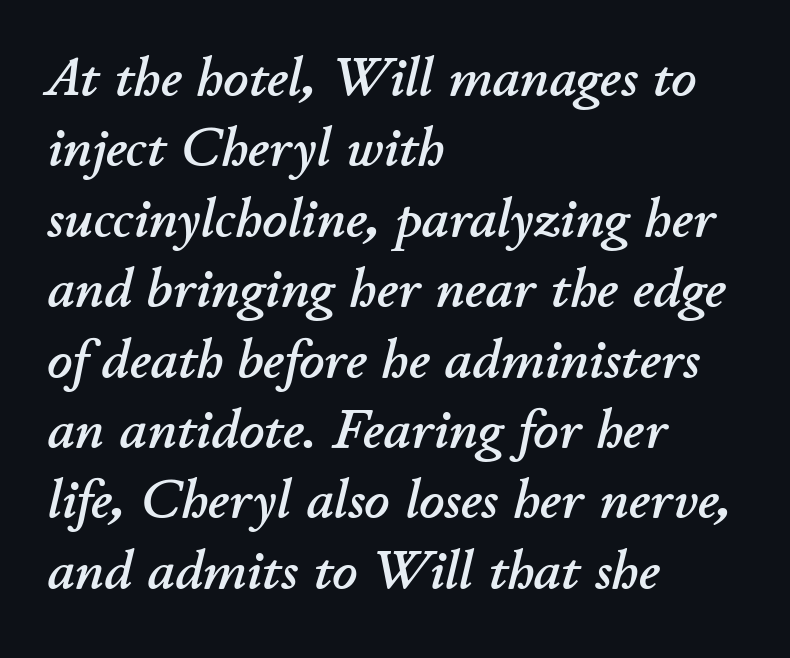
The image shows 55 px text type, italic (leaning right); set left-aligned, normal line spacing (1.28x), normal letter spacing, not underlined; low stroke contrast and a small x-height.
